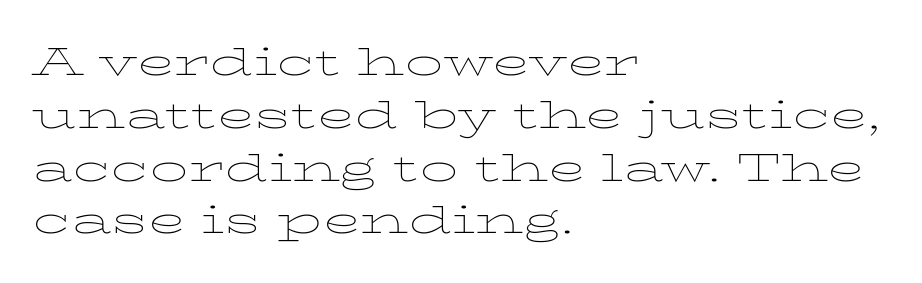
The image shows 38 px thin, wide serif type, upright; set left-aligned, normal line spacing (1.39x), normal letter spacing, not underlined; low stroke contrast and a medium x-height.
